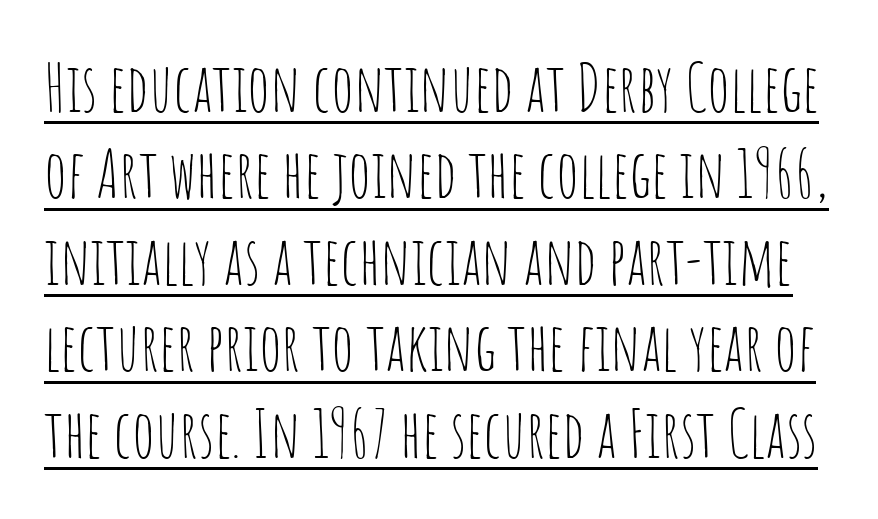
Q: Is the text bold? A: No.
Q: Is the text italic (slanted)? A: No, it is upright.
Q: Is the typeface a serif or a sans-serif typeface? A: Sans-serif.
Q: Is the text underlined? A: Yes.
Q: Is the spacing between letters normal or unusually wide? A: Normal.
Q: Is the spacing between lines tight, normal or loose? A: Normal.
Q: Width (condensed, normal, or wide)? A: Condensed.
Q: Stroke contrast? A: Low.
Q: x-height? A: Large.
Q: Monospaced? A: No.
